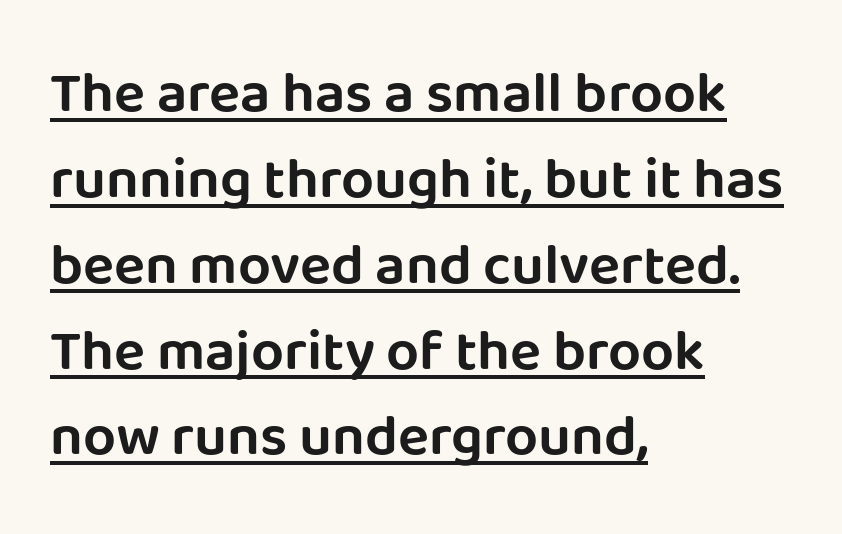
{"serif": "no", "italic": "no", "width": "normal", "stroke_contrast": "low", "x_height": "large", "monospaced": "no", "underline": "yes", "align": "left", "line_spacing": "normal", "line_spacing_ratio": 1.48, "letter_spacing": "normal", "letter_spacing_em": 0.0, "glyph_px": 58}
